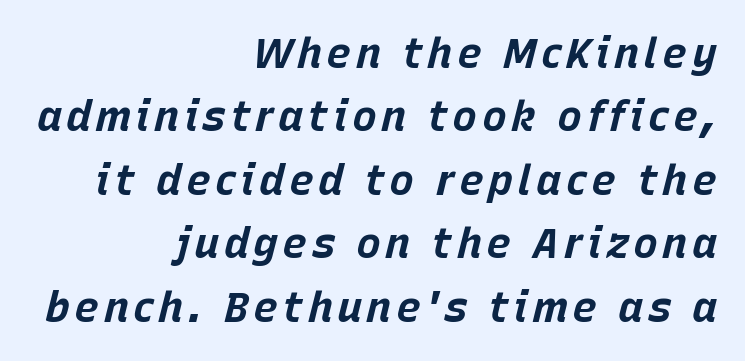
Interline gaps are of average width in this sample. These lines stack with their right ends in a neat column. It's the slanting kind of type. Just letters on the line, the space beneath them empty. Character widths vary here, with narrow letters taking less room than wide ones. Plenty of ink on the page — the face is bold.
